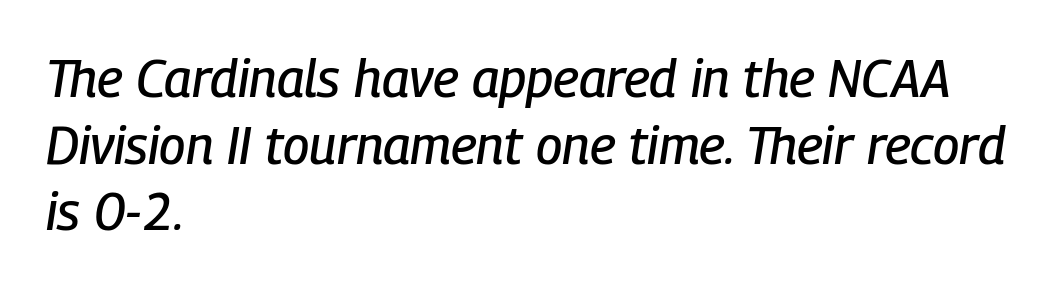
{"italic": "yes", "lean": "right", "slant_degrees": 9, "width": "condensed", "stroke_contrast": "low", "x_height": "medium", "monospaced": "no", "underline": "no", "align": "left", "line_spacing": "normal", "line_spacing_ratio": 1.28, "letter_spacing": "normal", "letter_spacing_em": 0.0, "glyph_px": 52}
